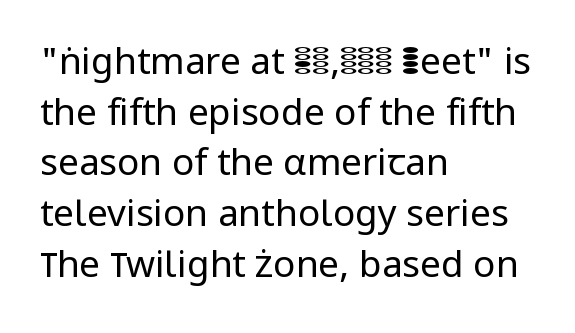
The image shows 37 px regular-weight sans-serif type, upright; set left-aligned, normal line spacing (1.37x), normal letter spacing, not underlined; low stroke contrast and a medium x-height.
